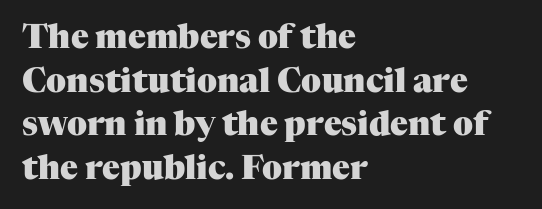
Q: Is the text bold? A: Yes.
Q: Is the text italic (slanted)? A: No, it is upright.
Q: Is the typeface a serif or a sans-serif typeface? A: Serif.
Q: Is the text underlined? A: No.
Q: How is the paragraph aligned? A: Left-aligned.
Q: Is the spacing between letters normal or unusually wide? A: Normal.
Q: Is the spacing between lines tight, normal or loose? A: Normal.
Q: Width (condensed, normal, or wide)? A: Normal.
Q: Stroke contrast? A: Medium.
Q: x-height? A: Medium.
Q: Monospaced? A: No.
